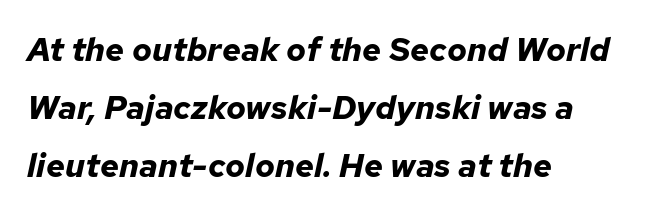
{"italic": "yes", "lean": "right", "slant_degrees": 12, "bold": "yes", "weight": "bold", "width": "normal", "stroke_contrast": "low", "x_height": "medium", "monospaced": "no", "underline": "no", "align": "left", "line_spacing_ratio": 1.76, "letter_spacing": "normal", "letter_spacing_em": 0.0, "glyph_px": 33}
